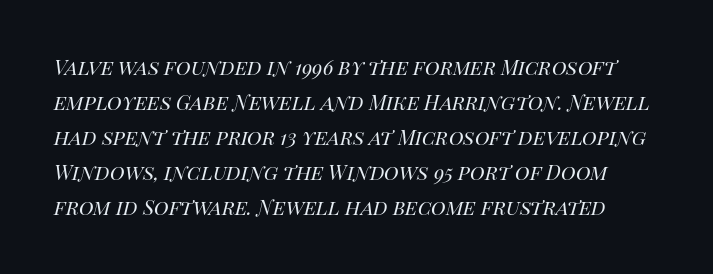
The image shows 25 px text type, italic (leaning right); set normal line spacing (1.4x), normal letter spacing, not underlined.
